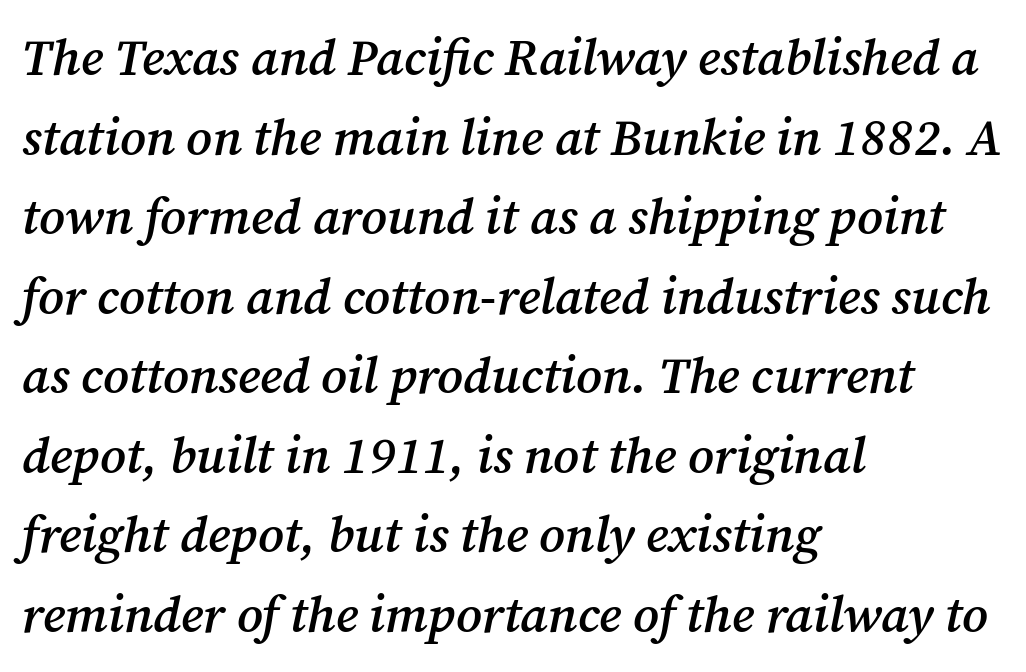
The image shows 51 px semibold serif type, italic (leaning right); set left-aligned, normal line spacing (1.56x), normal letter spacing, not underlined; medium stroke contrast and a medium x-height.
